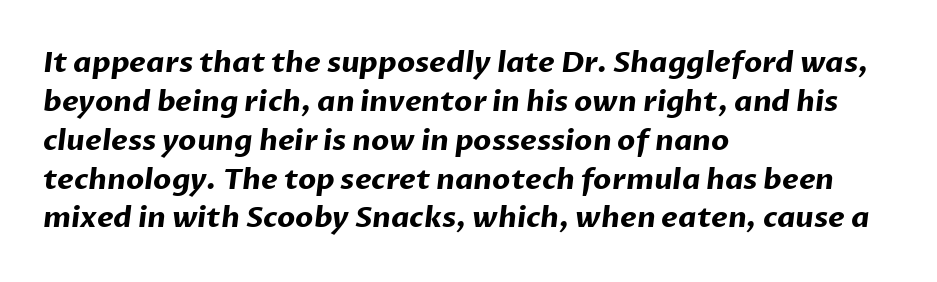
The image shows 29 px bold sans-serif type; set left-aligned, normal line spacing (1.34x), normal letter spacing, not underlined; low stroke contrast and a medium x-height.
